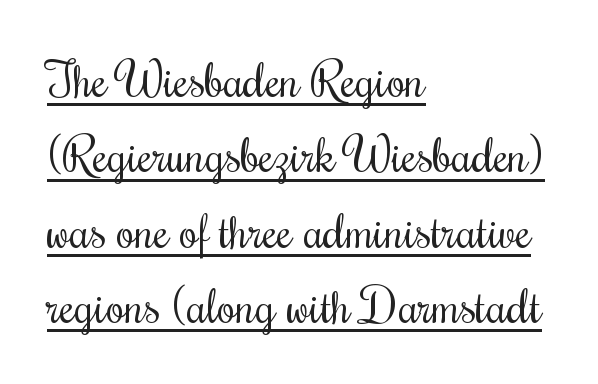
{"bold": "no", "weight": "regular", "width": "condensed", "stroke_contrast": "medium", "x_height": "small", "monospaced": "no", "underline": "yes", "align": "left", "line_spacing": "normal", "line_spacing_ratio": 1.57, "letter_spacing": "normal", "letter_spacing_em": 0.0, "glyph_px": 48}
